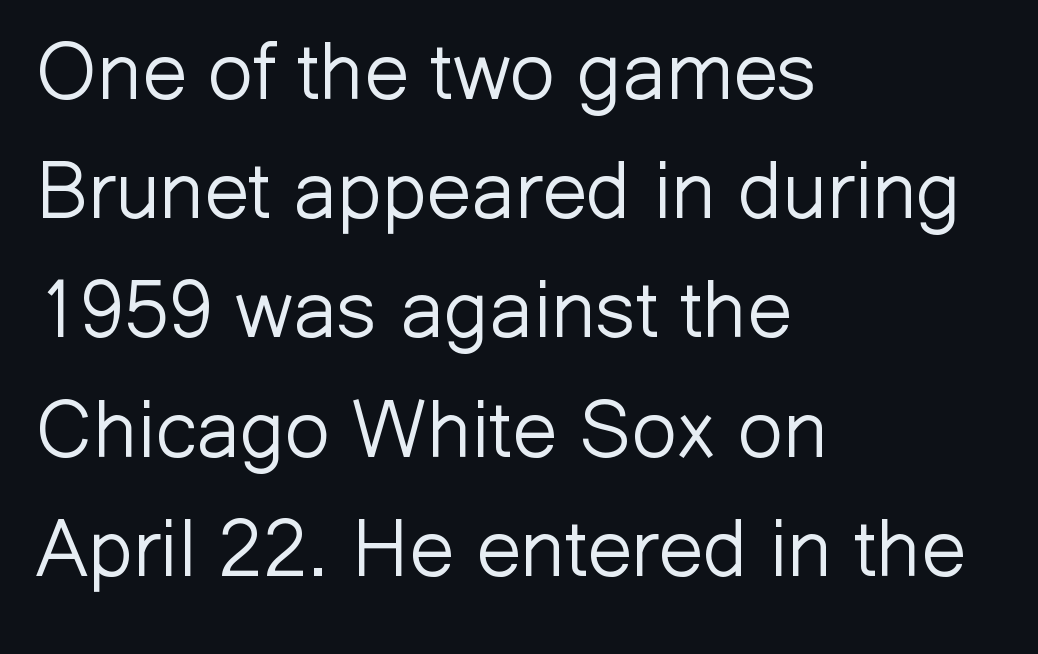
The image shows 80 px light sans-serif type, upright; set left-aligned, normal line spacing (1.49x), normal letter spacing, not underlined; low stroke contrast and a medium x-height.
